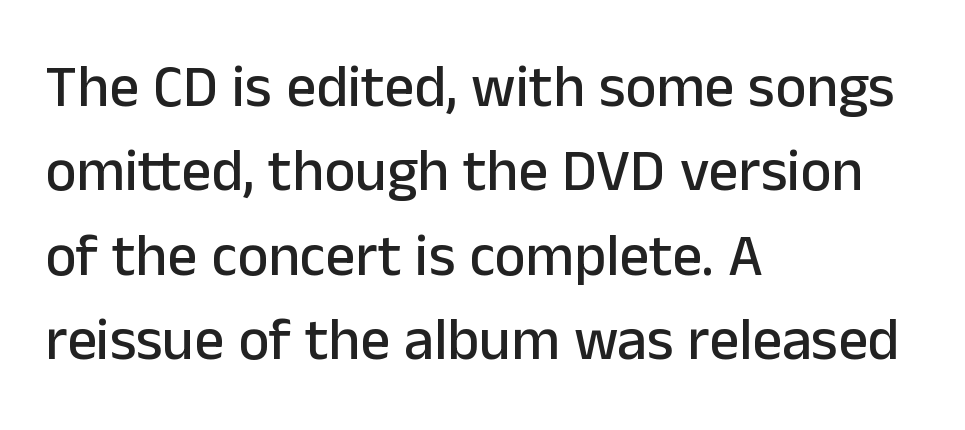
The image shows 59 px sans-serif type, upright; set left-aligned, normal line spacing (1.43x), normal letter spacing, not underlined; low stroke contrast and a medium x-height.
